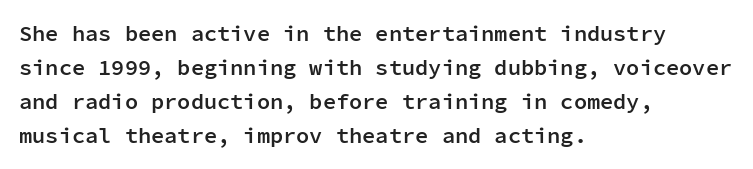
Q: Is the text bold? A: Semi-bold.
Q: Is the text italic (slanted)? A: No, it is upright.
Q: Is the text underlined? A: No.
Q: How is the paragraph aligned? A: Left-aligned.
Q: Is the spacing between letters normal or unusually wide? A: Normal.
Q: Is the spacing between lines tight, normal or loose? A: Normal.
